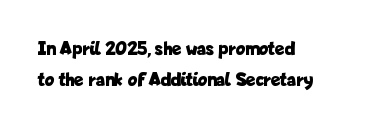
Q: Is the text bold? A: Yes.
Q: Is the text italic (slanted)? A: No, it is upright.
Q: Is the text underlined? A: No.
Q: How is the paragraph aligned? A: Left-aligned.
Q: Is the spacing between letters normal or unusually wide? A: Normal.
Q: Is the spacing between lines tight, normal or loose? A: Normal.
